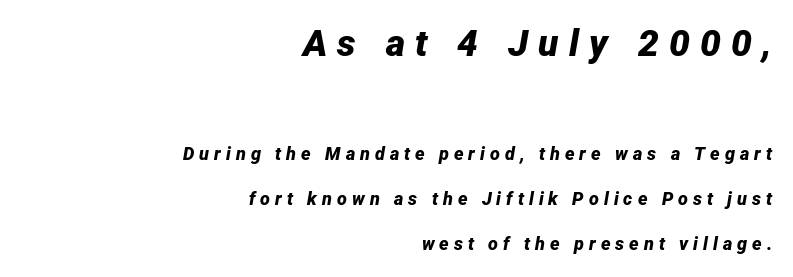
{"italic": "yes", "lean": "right", "slant_degrees": 12, "bold": "yes", "weight": "bold", "width": "normal", "stroke_contrast": "low", "x_height": "medium", "monospaced": "no", "underline": "no", "align": "right", "line_spacing": "loose", "line_spacing_ratio": 2.5, "letter_spacing": "wide", "letter_spacing_em": 0.28, "larger_block": "first", "size_ratio": 2.06, "glyph_px": 37}
